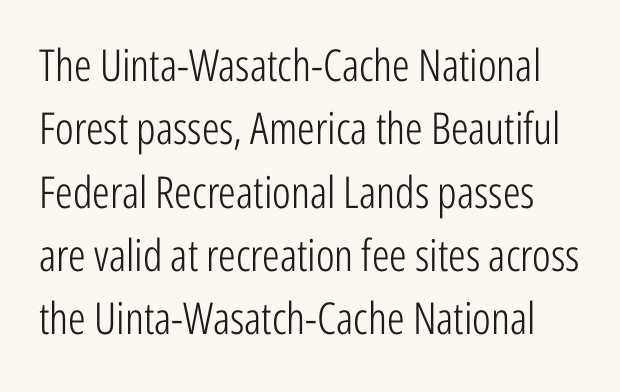
{"serif": "no", "italic": "no", "bold": "no", "weight": "light", "width": "condensed", "stroke_contrast": "low", "x_height": "medium", "monospaced": "no", "underline": "no", "line_spacing": "normal", "line_spacing_ratio": 1.44, "letter_spacing": "normal", "letter_spacing_em": 0.0, "glyph_px": 44}
